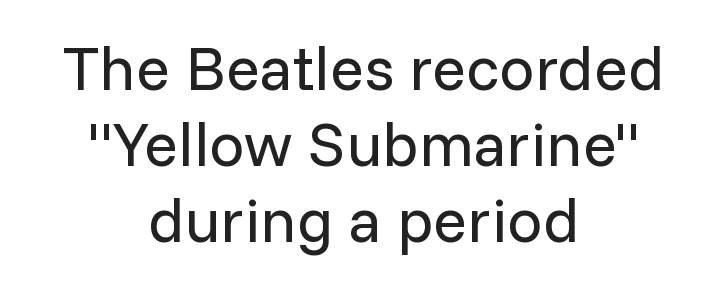
{"serif": "no", "italic": "no", "bold": "no", "weight": "regular", "width": "normal", "stroke_contrast": "low", "x_height": "medium", "monospaced": "no", "underline": "no", "align": "center", "line_spacing_ratio": 1.21, "letter_spacing": "normal", "letter_spacing_em": 0.0, "glyph_px": 63}
